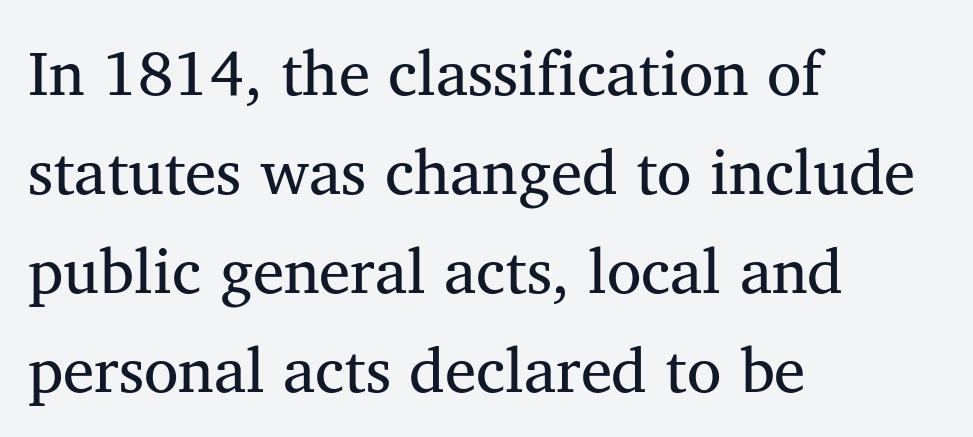
Q: Is the text bold? A: No.
Q: Is the text italic (slanted)? A: No, it is upright.
Q: Is the typeface a serif or a sans-serif typeface? A: Serif.
Q: Is the text underlined? A: No.
Q: How is the paragraph aligned? A: Left-aligned.
Q: Is the spacing between letters normal or unusually wide? A: Normal.
Q: Is the spacing between lines tight, normal or loose? A: Normal.
Q: Width (condensed, normal, or wide)? A: Normal.
Q: Stroke contrast? A: Medium.
Q: x-height? A: Medium.
Q: Monospaced? A: No.
